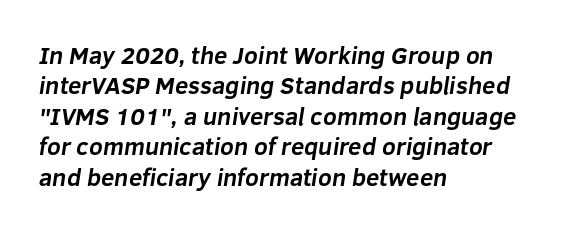
Q: Is the text bold? A: Yes.
Q: Is the text underlined? A: No.
Q: How is the paragraph aligned? A: Left-aligned.
Q: Is the spacing between letters normal or unusually wide? A: Normal.
Q: Is the spacing between lines tight, normal or loose? A: Normal.
